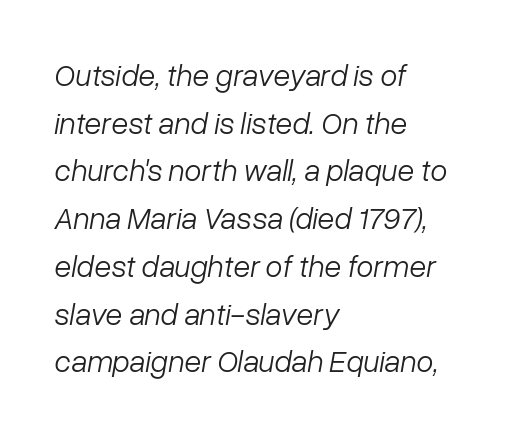
A typesetter would call this zero additional tracking. Casual observation: everything's shoved over to the left. Regarding leading, the lines here are spaced in the standard way. Is this a fixed-width face? No — the glyphs have proportional, varying widths.
